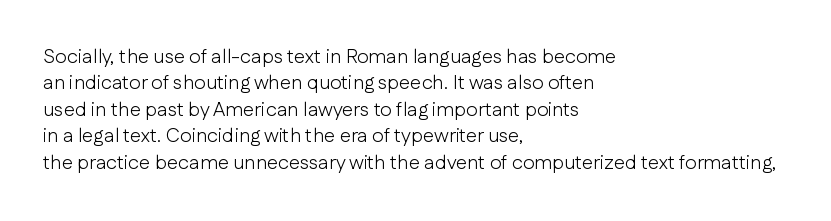
The image shows 20 px text type, upright; set left-aligned, normal line spacing (1.32x), normal letter spacing, not underlined.
